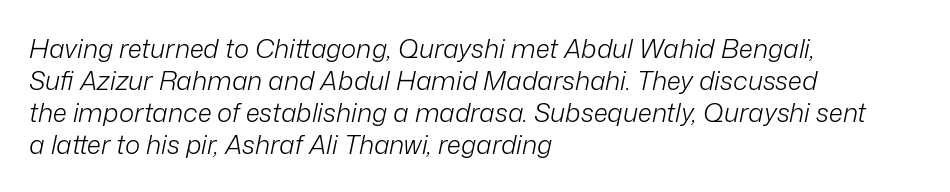
{"italic": "yes", "lean": "right", "slant_degrees": 12, "bold": "no", "underline": "no", "align": "left", "line_spacing_ratio": 1.23, "letter_spacing": "normal", "letter_spacing_em": 0.0, "glyph_px": 26}
